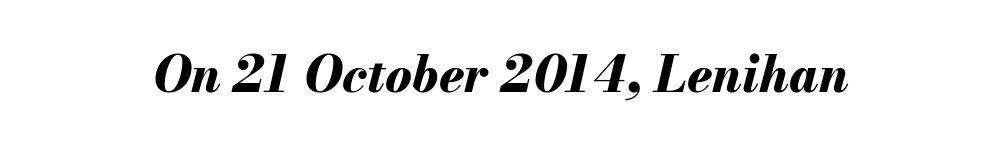
The image shows 50 px bold type, italic (leaning right); set centered, normal letter spacing, not underlined; medium stroke contrast and a small x-height.
